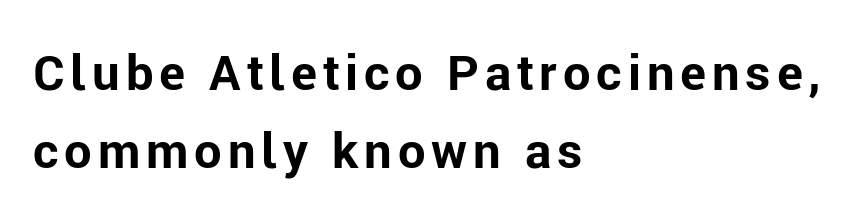
{"serif": "no", "italic": "no", "bold": "yes", "weight": "bold", "width": "normal", "stroke_contrast": "low", "x_height": "medium", "monospaced": "no", "underline": "no", "align": "left", "line_spacing": "normal", "line_spacing_ratio": 1.59, "glyph_px": 49}
